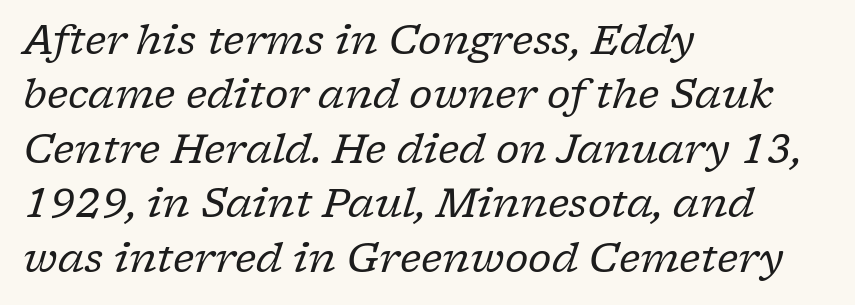
{"serif": "yes", "italic": "yes", "lean": "right", "slant_degrees": 17, "bold": "no", "weight": "regular", "width": "normal", "stroke_contrast": "low", "x_height": "medium", "monospaced": "no", "underline": "no", "align": "left", "line_spacing": "normal", "line_spacing_ratio": 1.36, "letter_spacing": "normal", "letter_spacing_em": 0.0, "glyph_px": 40}
